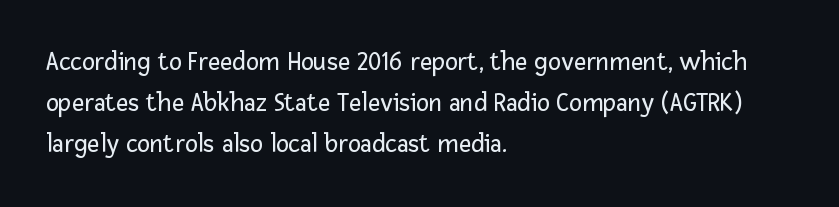
On a weight scale, this lands at 450 or below. The passage shown has conventional tracking throughout. A normal amount of white space separates one row of letters from the next. The rag falls on the right side of this text block.
